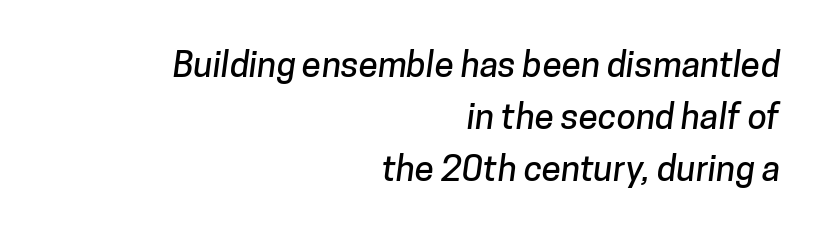
The image shows 35 px sans-serif type; set right-aligned, normal line spacing (1.49x), normal letter spacing, not underlined; low stroke contrast and a medium x-height.
